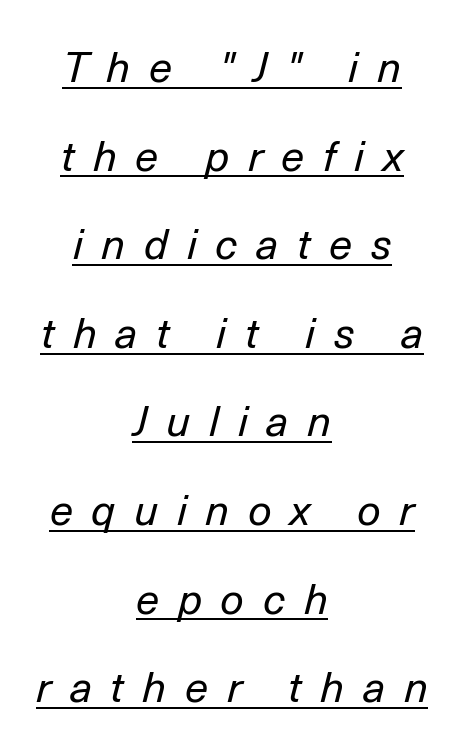
{"italic": "yes", "lean": "right", "slant_degrees": 14, "bold": "no", "weight": "regular", "width": "normal", "stroke_contrast": "low", "x_height": "medium", "monospaced": "no", "underline": "yes", "align": "center", "line_spacing": "loose", "line_spacing_ratio": 2.11, "letter_spacing": "wide", "letter_spacing_em": 0.44, "glyph_px": 42}
